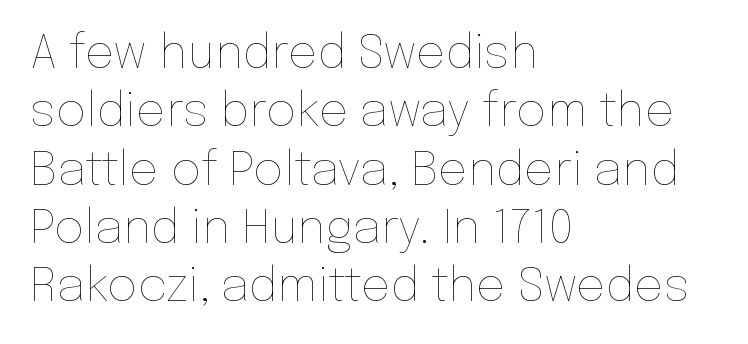
Honestly, there is no underline to notice here at all. Visually the block forms a straight wall on the left and a jagged coastline on the right. No heavy texture on the line: the type isn't bold. This rendering leaves character spacing at its baseline value. It's the straight-up-and-down kind of type.
